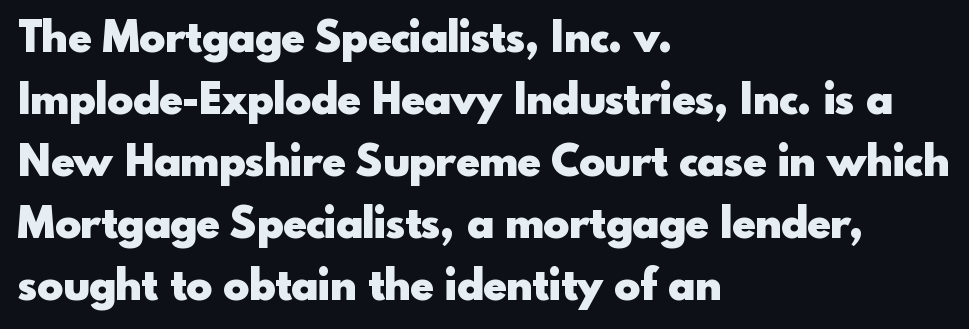
The image shows 43 px heavy sans-serif type, upright; set left-aligned, normal line spacing (1.44x), normal letter spacing, not underlined; a small x-height.
